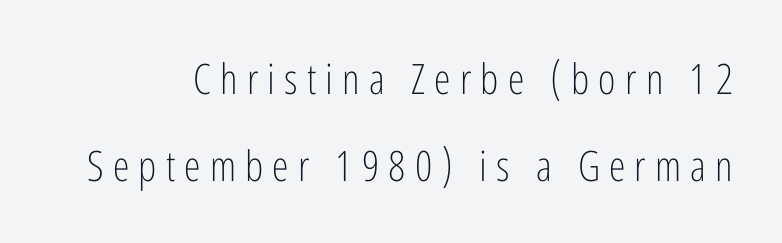
The image shows 42 px light, condensed sans-serif type, upright; set loose line spacing (2.07x), unusually wide letter spacing (+0.22 em), not underlined; low stroke contrast and a medium x-height.
